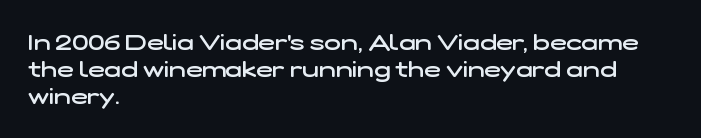
{"bold": "semi", "underline": "no", "align": "left", "line_spacing_ratio": 1.22, "letter_spacing": "normal", "letter_spacing_em": 0.0, "glyph_px": 22}
